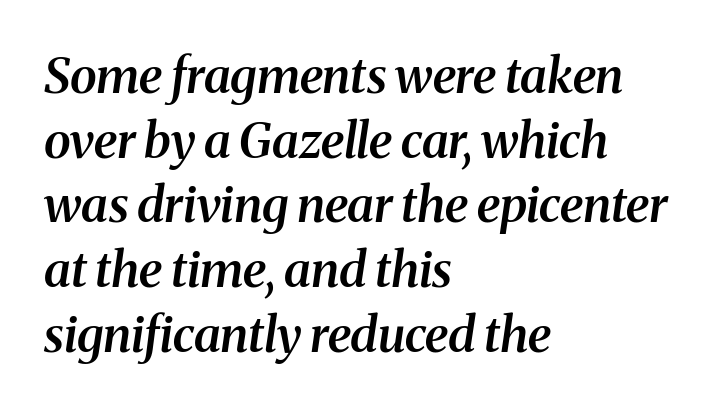
Line spacing here is normal. Has an underline been added? It has not. Teacher's note: observe the even left margin — that is flush-left alignment. Spacing verdict: proportional, widths tailored to each character. Characters follow at the spacing the type designer built in. Italic: yes, the glyphs are oblique.
